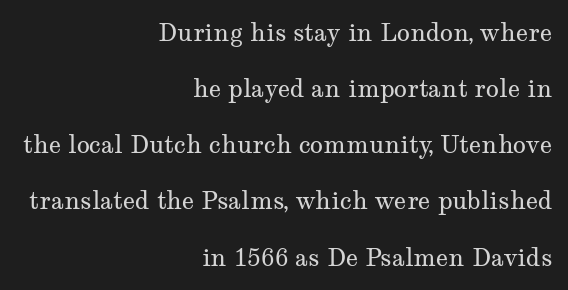
{"italic": "no", "bold": "no", "underline": "no", "align": "right", "line_spacing": "loose", "line_spacing_ratio": 2.34, "letter_spacing": "normal", "letter_spacing_em": 0.0, "glyph_px": 24}
